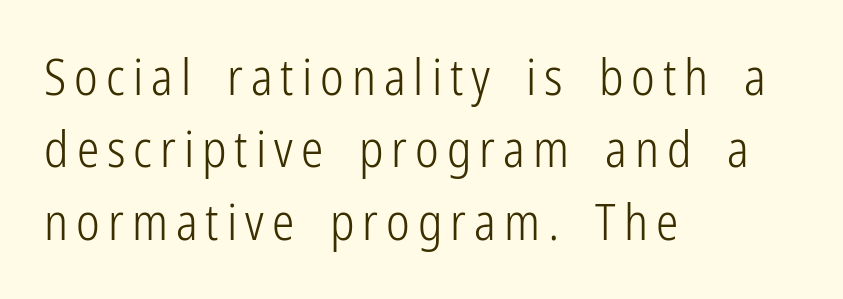
The image shows 50 px light, condensed sans-serif type, upright; set left-aligned, normal line spacing (1.45x), not underlined; low stroke contrast and a medium x-height.
